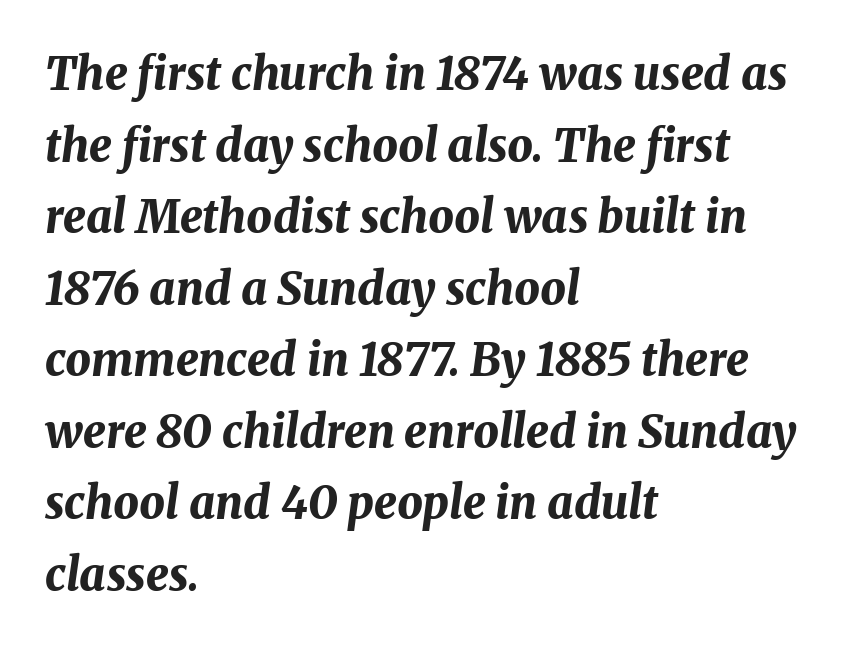
Q: Is the text bold? A: Yes.
Q: Is the text italic (slanted)? A: Yes, it leans right by about 8 degrees.
Q: Is the text underlined? A: No.
Q: How is the paragraph aligned? A: Left-aligned.
Q: Is the spacing between letters normal or unusually wide? A: Normal.
Q: Is the spacing between lines tight, normal or loose? A: Normal.
Q: Width (condensed, normal, or wide)? A: Normal.
Q: Stroke contrast? A: Medium.
Q: x-height? A: Medium.
Q: Monospaced? A: No.
